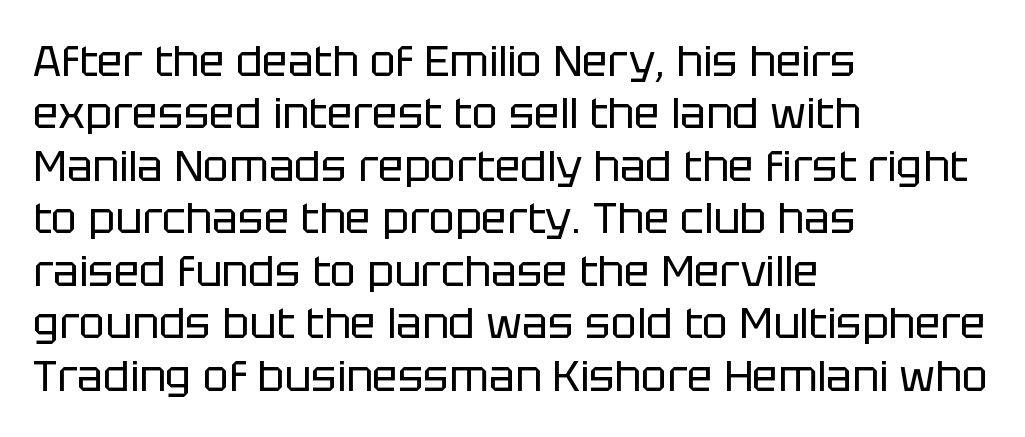
Q: Is the text bold? A: No.
Q: Is the text italic (slanted)? A: No, it is upright.
Q: Is the typeface a serif or a sans-serif typeface? A: Sans-serif.
Q: Is the text underlined? A: No.
Q: How is the paragraph aligned? A: Left-aligned.
Q: Is the spacing between letters normal or unusually wide? A: Normal.
Q: Width (condensed, normal, or wide)? A: Normal.
Q: Stroke contrast? A: Low.
Q: x-height? A: Large.
Q: Monospaced? A: No.
